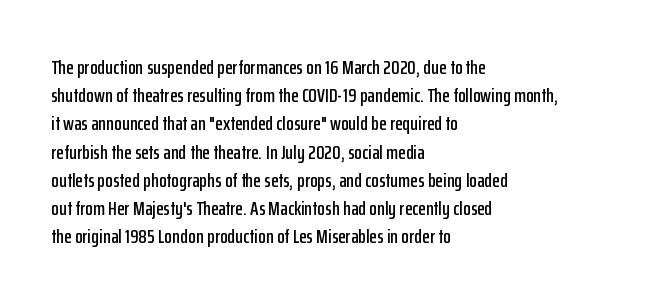
Q: Is the text italic (slanted)? A: No, it is upright.
Q: Is the text underlined? A: No.
Q: How is the paragraph aligned? A: Left-aligned.
Q: Is the spacing between letters normal or unusually wide? A: Normal.
Q: Is the spacing between lines tight, normal or loose? A: Normal.
